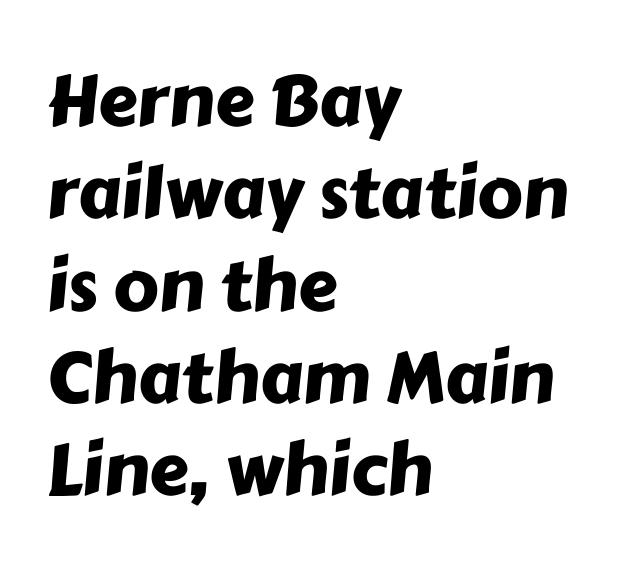
{"serif": "no", "width": "normal", "stroke_contrast": "low", "x_height": "medium", "monospaced": "no", "underline": "no", "align": "left", "line_spacing": "normal", "line_spacing_ratio": 1.3, "letter_spacing": "normal", "letter_spacing_em": 0.0, "glyph_px": 71}
